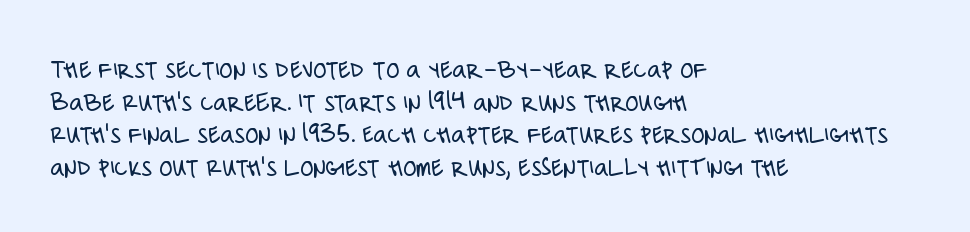
What stands out about the letter spacing? Nothing — it is the standard amount. This is not heavy type; no bold has been used. Just letters on the line, the space beneath them empty. Notice how the stems are strictly vertical — no italics here. This rendering uses left alignment, leaving the right contour irregular.
